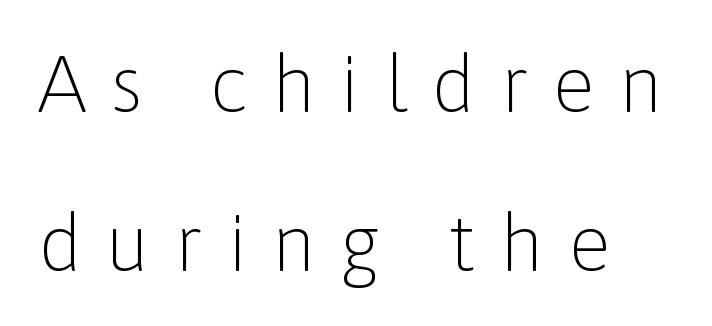
{"serif": "no", "italic": "no", "bold": "no", "weight": "light", "width": "normal", "stroke_contrast": "low", "x_height": "medium", "monospaced": "no", "underline": "no", "align": "left", "line_spacing": "loose", "line_spacing_ratio": 2.01, "letter_spacing": "wide", "letter_spacing_em": 0.3, "glyph_px": 79}
